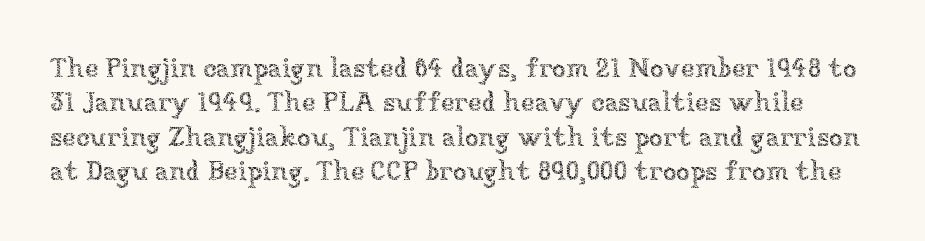
{"italic": "no", "bold": "no", "weight": "thin", "width": "normal", "stroke_contrast": "low", "x_height": "medium", "monospaced": "no", "underline": "no", "line_spacing_ratio": 1.23, "letter_spacing": "normal", "letter_spacing_em": 0.0, "glyph_px": 28}
